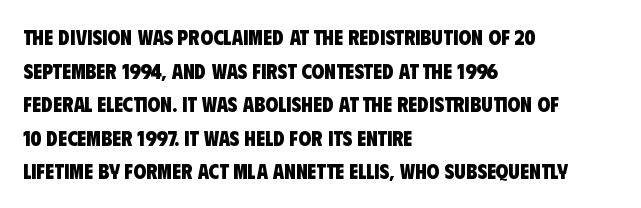
The image shows 21 px bold type; set left-aligned, normal line spacing (1.6x), normal letter spacing, not underlined.
